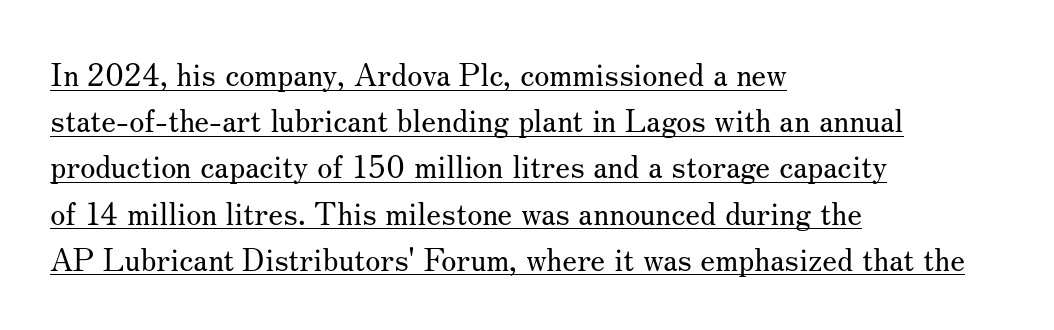
Q: Is the text bold? A: No.
Q: Is the text italic (slanted)? A: No, it is upright.
Q: Is the typeface a serif or a sans-serif typeface? A: Serif.
Q: Is the text underlined? A: Yes.
Q: How is the paragraph aligned? A: Left-aligned.
Q: Is the spacing between letters normal or unusually wide? A: Normal.
Q: Is the spacing between lines tight, normal or loose? A: Normal.
Q: Width (condensed, normal, or wide)? A: Normal.
Q: Stroke contrast? A: Medium.
Q: x-height? A: Small.
Q: Monospaced? A: No.
